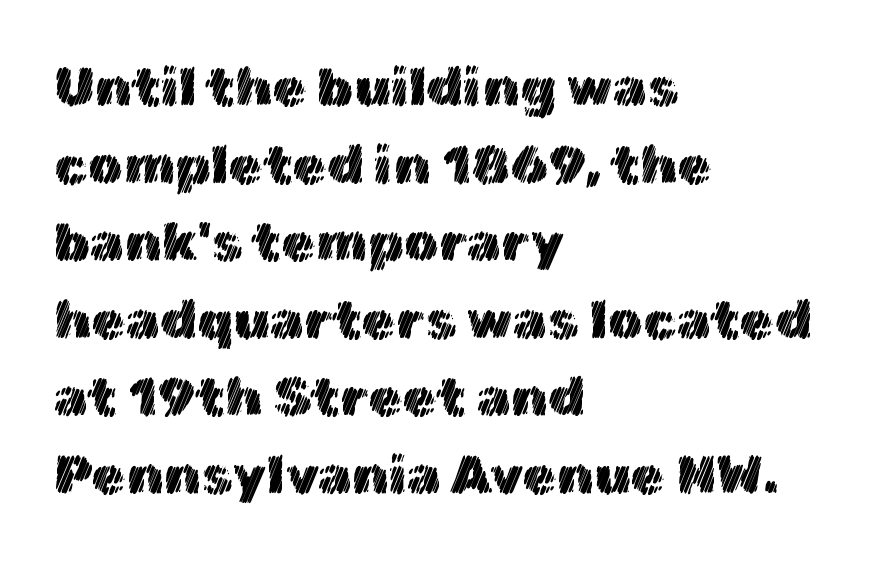
{"italic": "no", "width": "normal", "x_height": "medium", "monospaced": "no", "underline": "no", "align": "left", "line_spacing": "normal", "line_spacing_ratio": 1.41, "letter_spacing": "normal", "letter_spacing_em": 0.0, "glyph_px": 55}
